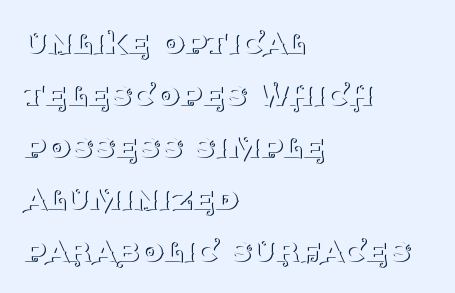
Q: Is the text bold? A: No.
Q: Is the text italic (slanted)? A: No, it is upright.
Q: Is the typeface a serif or a sans-serif typeface? A: Serif.
Q: Is the text underlined? A: No.
Q: How is the paragraph aligned? A: Left-aligned.
Q: Is the spacing between letters normal or unusually wide? A: Normal.
Q: Is the spacing between lines tight, normal or loose? A: Normal.
Q: Width (condensed, normal, or wide)? A: Normal.
Q: Stroke contrast? A: Medium.
Q: x-height? A: Large.
Q: Monospaced? A: No.
